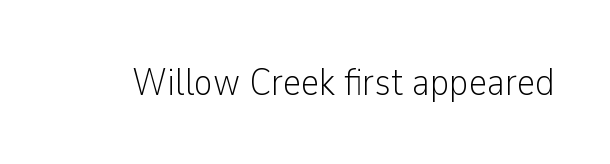
Q: Is the text bold? A: No.
Q: Is the text italic (slanted)? A: No, it is upright.
Q: Is the typeface a serif or a sans-serif typeface? A: Sans-serif.
Q: Is the text underlined? A: No.
Q: Is the spacing between letters normal or unusually wide? A: Normal.
Q: Width (condensed, normal, or wide)? A: Condensed.
Q: Stroke contrast? A: Low.
Q: x-height? A: Medium.
Q: Monospaced? A: No.
